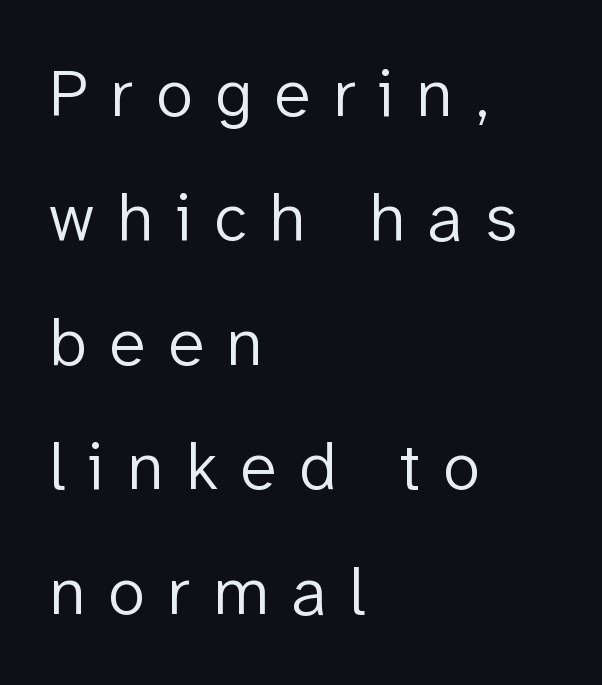
The image shows 68 px light sans-serif type, upright; set left-aligned, line spacing 1.83x, unusually wide letter spacing (+0.33 em), not underlined; low stroke contrast and a medium x-height.
